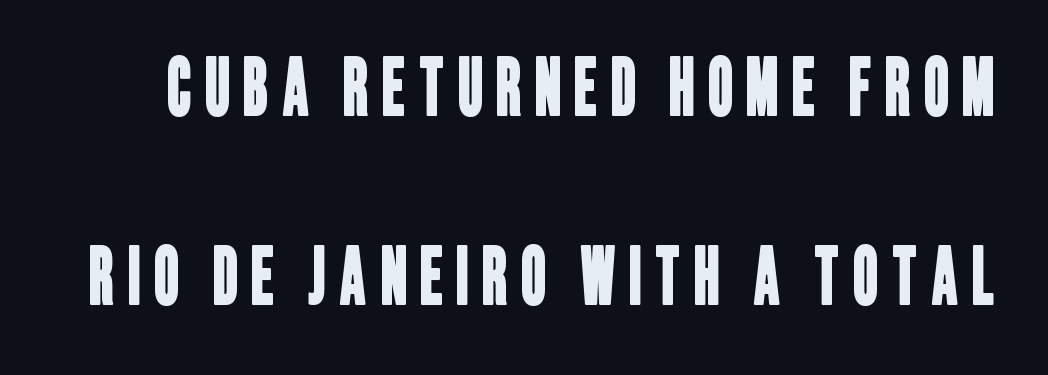
Here the designer chose a conventional face with non-uniform glyph widths. What kind of face is this? One without serifs — a sans. Summary of vertical rhythm: relaxed, with wide interline spacing. A clean baseline with only descenders dipping below it.
